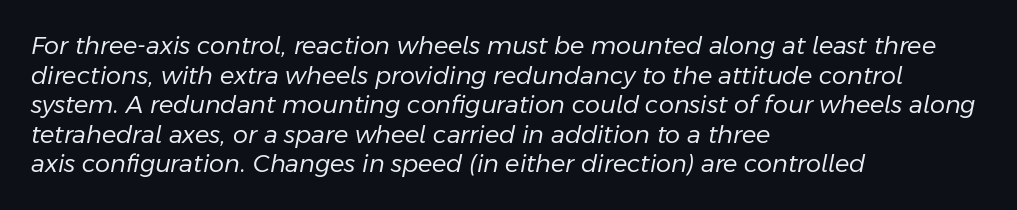
Q: Is the text bold? A: No.
Q: Is the text italic (slanted)? A: Yes, it leans right by about 11 degrees.
Q: Is the text underlined? A: No.
Q: How is the paragraph aligned? A: Left-aligned.
Q: Is the spacing between letters normal or unusually wide? A: Normal.
